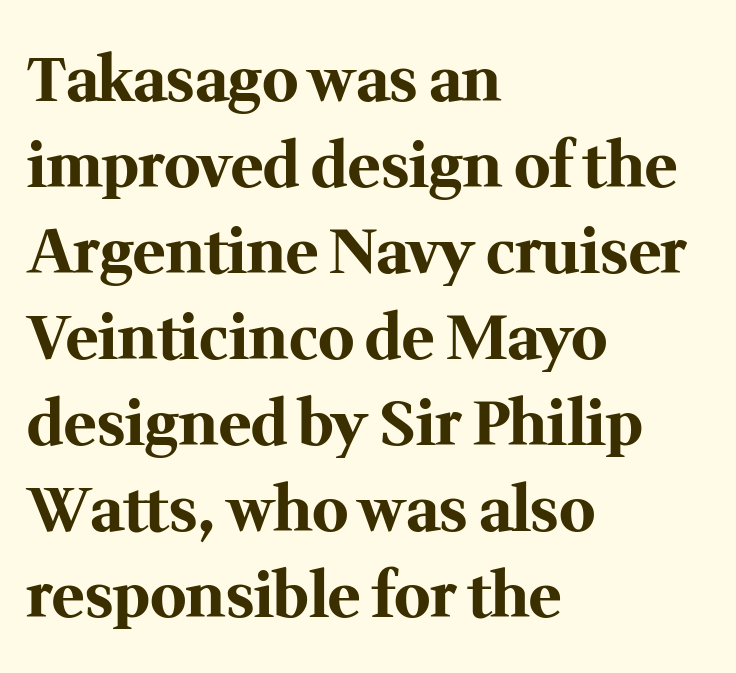
The image shows 61 px bold serif type, upright; set left-aligned, normal line spacing (1.41x), normal letter spacing, not underlined; medium stroke contrast and a medium x-height.
